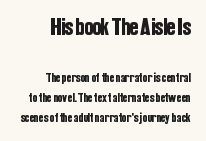
Beneath every word, the page is bare. This sample uses plain, unmodified letter spacing. The paragraph has a hard right edge and a soft left edge. Normally led — the rows are evenly, conventionally spaced. Reading top to bottom, the characters get smaller at the block break.
